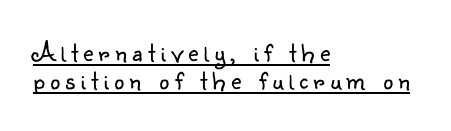
The image shows 28 px light sans-serif type, upright; set left-aligned, tight line spacing (1.0x), underlined; low stroke contrast and a small x-height.
